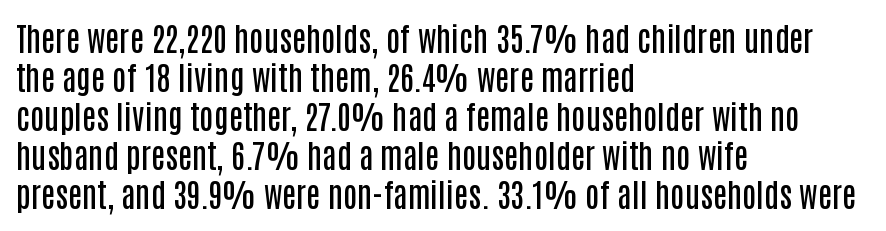
Q: Is the text bold? A: Semi-bold.
Q: Is the text italic (slanted)? A: No, it is upright.
Q: Is the typeface a serif or a sans-serif typeface? A: Sans-serif.
Q: Is the text underlined? A: No.
Q: How is the paragraph aligned? A: Left-aligned.
Q: Is the spacing between letters normal or unusually wide? A: Normal.
Q: Width (condensed, normal, or wide)? A: Condensed.
Q: Stroke contrast? A: Low.
Q: x-height? A: Large.
Q: Monospaced? A: No.
